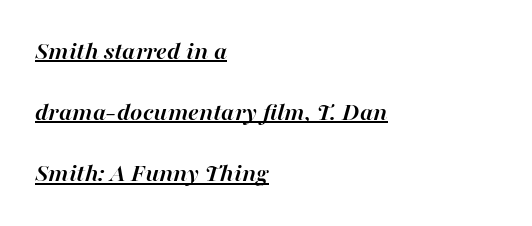
The image shows 26 px bold type, italic (leaning right); set left-aligned, loose line spacing (2.35x), normal letter spacing, underlined.
